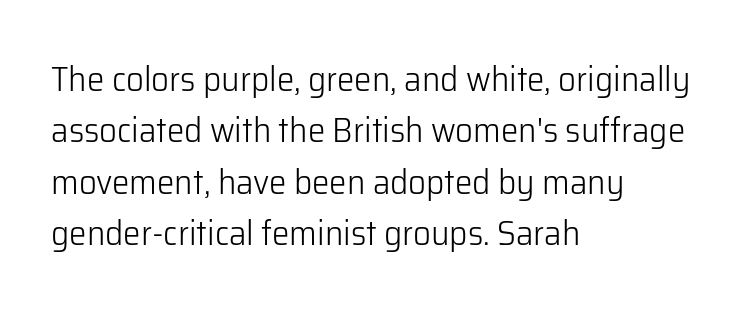
The image shows 35 px light sans-serif type, upright; set left-aligned, normal line spacing (1.47x), normal letter spacing, not underlined; low stroke contrast and a medium x-height.
